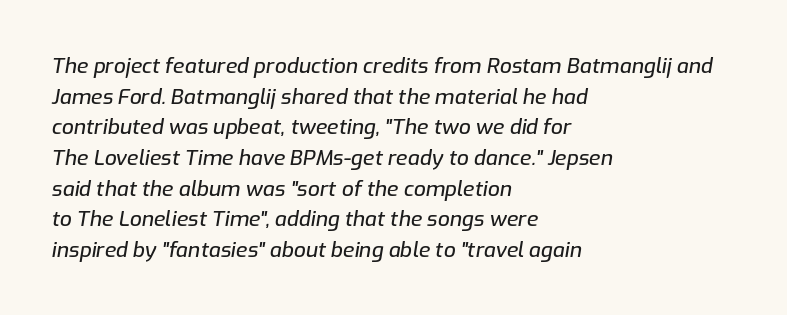
What stands out about the letter spacing? Nothing — it is the standard amount. Summary of vertical rhythm: regular, with standard interline spacing. Has an underline been added? It has not. The glyphs look as if they've been sheared to an angle. The typesetter chose a ragged-right arrangement here.
